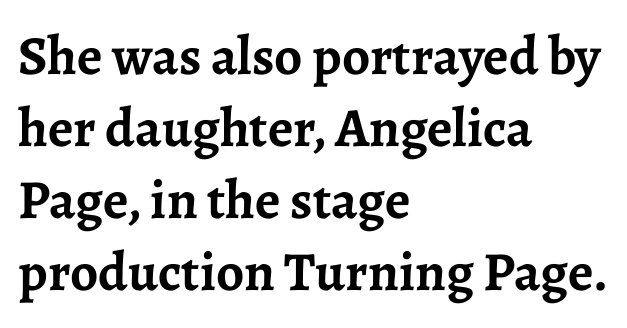
The image shows 55 px semibold serif type, upright; set left-aligned, normal line spacing (1.31x), normal letter spacing, not underlined; low stroke contrast and a medium x-height.
